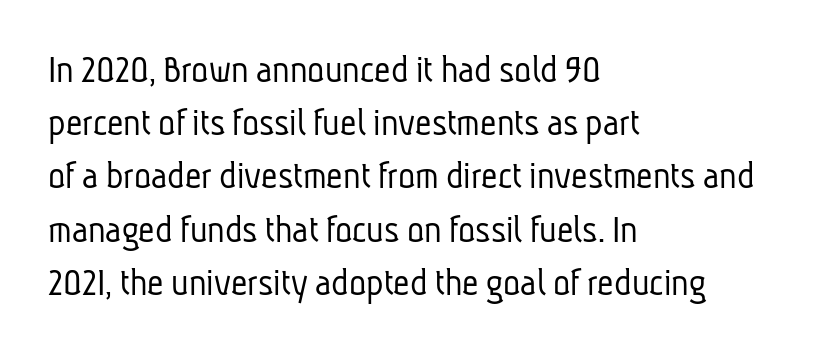
{"serif": "no", "bold": "no", "weight": "light", "width": "condensed", "stroke_contrast": "low", "x_height": "medium", "monospaced": "no", "underline": "no", "align": "left", "line_spacing": "normal", "line_spacing_ratio": 1.33, "letter_spacing": "normal", "letter_spacing_em": 0.0, "glyph_px": 40}
